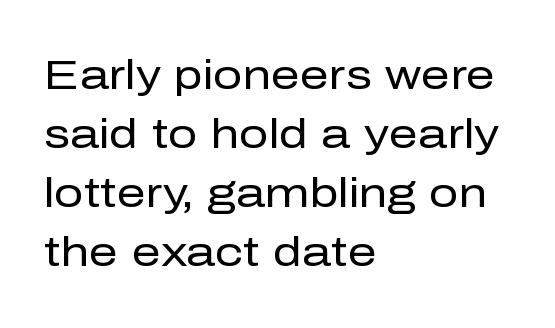
The image shows 41 px regular-weight sans-serif type, upright; set left-aligned, normal line spacing (1.44x), normal letter spacing, not underlined; low stroke contrast and a medium x-height.
